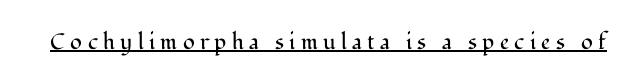
{"italic": "no", "bold": "no", "underline": "yes", "letter_spacing": "wide", "letter_spacing_em": 0.24, "glyph_px": 22}
